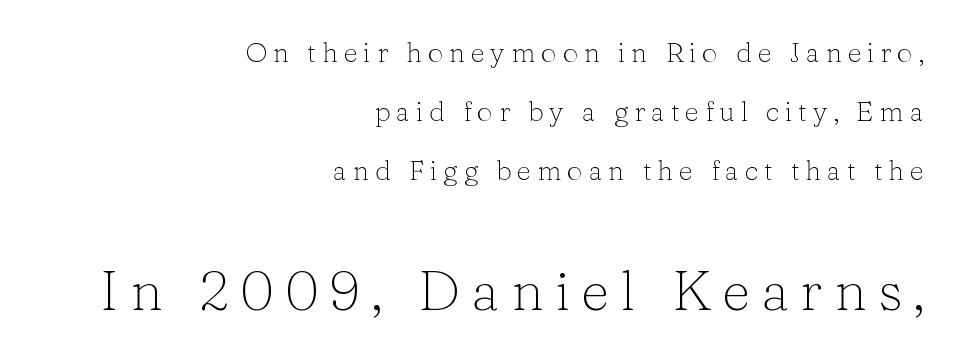
Q: Is the text bold? A: No.
Q: Is the text italic (slanted)? A: No, it is upright.
Q: Is the typeface a serif or a sans-serif typeface? A: Serif.
Q: Is the text underlined? A: No.
Q: How is the paragraph aligned? A: Right-aligned.
Q: Is the spacing between letters normal or unusually wide? A: Unusually wide.
Q: Is the spacing between lines tight, normal or loose? A: Loose.
Q: Which block of text is set in a larger size, the first (top) or the second (bottom)? A: The second (bottom) one.
Q: Width (condensed, normal, or wide)? A: Normal.
Q: Stroke contrast? A: Low.
Q: x-height? A: Medium.
Q: Monospaced? A: No.
